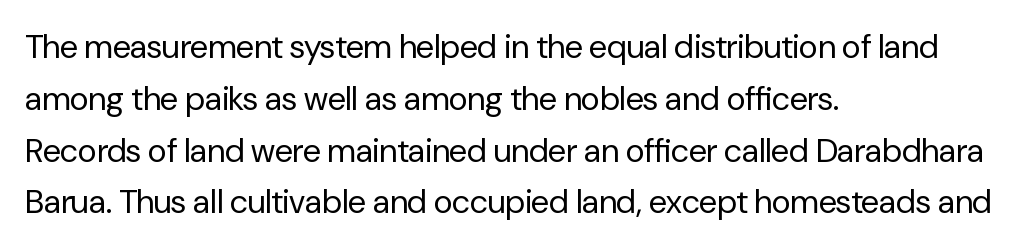
Q: Is the text bold? A: No.
Q: Is the text italic (slanted)? A: No, it is upright.
Q: Is the typeface a serif or a sans-serif typeface? A: Sans-serif.
Q: Is the text underlined? A: No.
Q: How is the paragraph aligned? A: Left-aligned.
Q: Is the spacing between letters normal or unusually wide? A: Normal.
Q: Is the spacing between lines tight, normal or loose? A: Normal.
Q: Width (condensed, normal, or wide)? A: Normal.
Q: Stroke contrast? A: Low.
Q: x-height? A: Medium.
Q: Monospaced? A: No.
